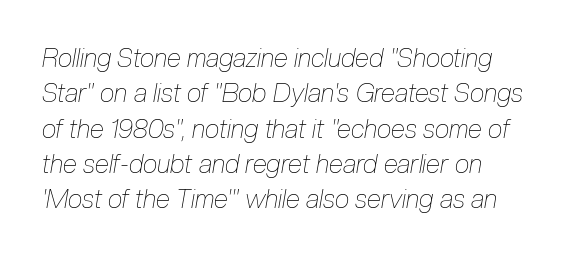
The image shows 26 px text type, italic (leaning right); set left-aligned, normal line spacing (1.36x), normal letter spacing, not underlined.
